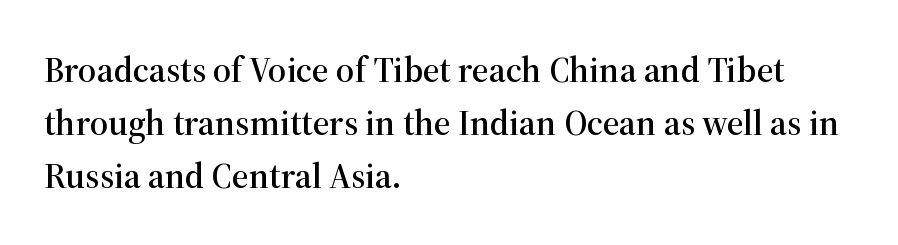
The image shows 36 px serif type, upright; set left-aligned, normal line spacing (1.47x), normal letter spacing, not underlined; high stroke contrast and a medium x-height.
